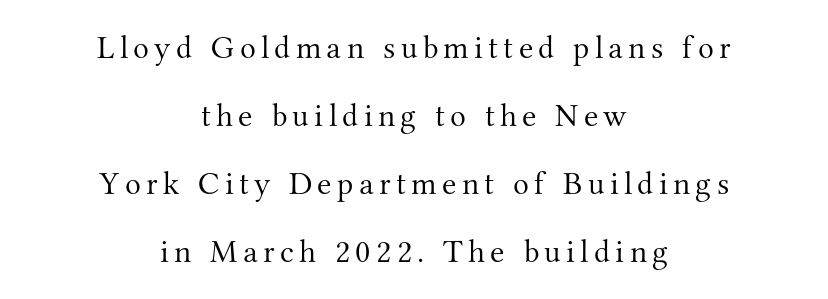
{"serif": "yes", "italic": "no", "bold": "no", "weight": "light", "width": "normal", "stroke_contrast": "medium", "x_height": "small", "monospaced": "no", "underline": "no", "align": "center", "line_spacing": "loose", "line_spacing_ratio": 2.06, "glyph_px": 33}
